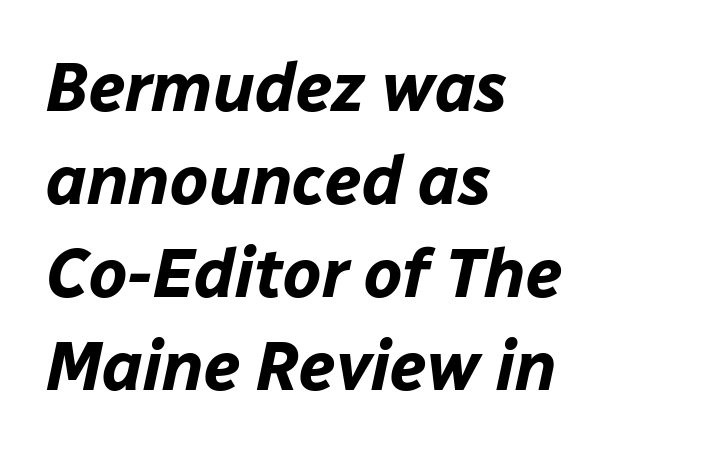
Q: Is the text bold? A: Yes.
Q: Is the text italic (slanted)? A: Yes, it leans right by about 12 degrees.
Q: Is the text underlined? A: No.
Q: How is the paragraph aligned? A: Left-aligned.
Q: Is the spacing between letters normal or unusually wide? A: Normal.
Q: Is the spacing between lines tight, normal or loose? A: Normal.
Q: Width (condensed, normal, or wide)? A: Normal.
Q: Stroke contrast? A: Low.
Q: x-height? A: Medium.
Q: Monospaced? A: No.
